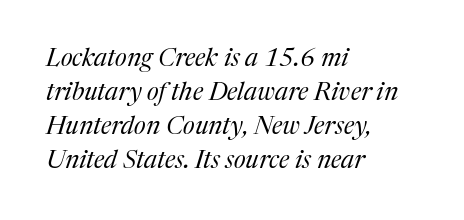
The image shows 25 px text type, italic (leaning right); set left-aligned, normal line spacing (1.36x), normal letter spacing, not underlined.
